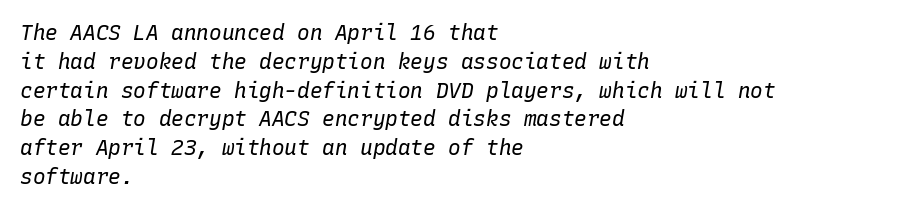
{"italic": "yes", "lean": "right", "slant_degrees": 10, "bold": "no", "underline": "no", "align": "left", "line_spacing": "normal", "line_spacing_ratio": 1.37, "letter_spacing": "normal", "letter_spacing_em": 0.0, "glyph_px": 21}
